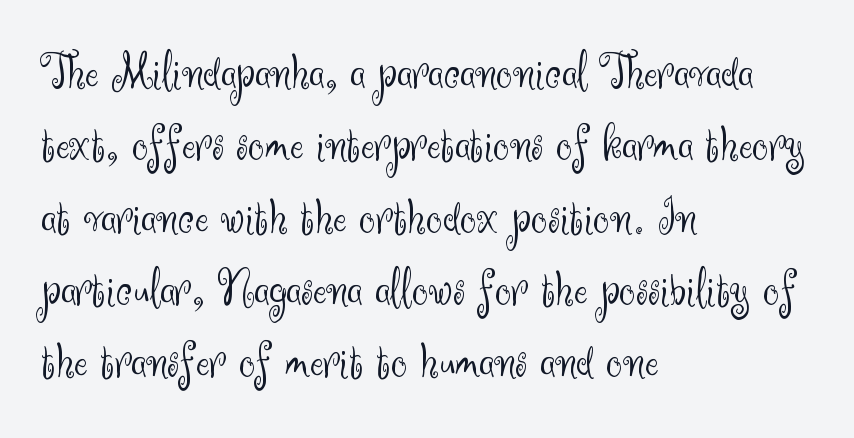
Q: Is the text bold? A: No.
Q: Is the text italic (slanted)? A: No, it is upright.
Q: Is the typeface a serif or a sans-serif typeface? A: Sans-serif.
Q: Is the text underlined? A: No.
Q: How is the paragraph aligned? A: Left-aligned.
Q: Is the spacing between letters normal or unusually wide? A: Normal.
Q: Is the spacing between lines tight, normal or loose? A: Normal.
Q: Width (condensed, normal, or wide)? A: Normal.
Q: Stroke contrast? A: Medium.
Q: x-height? A: Small.
Q: Monospaced? A: No.
